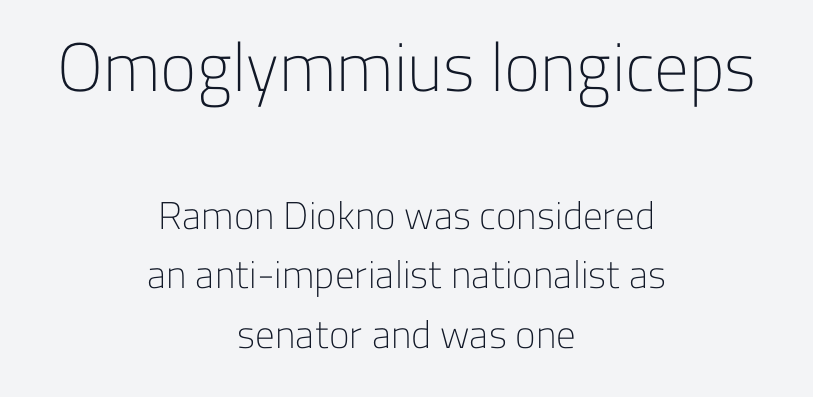
{"serif": "no", "italic": "no", "bold": "no", "weight": "light", "width": "normal", "stroke_contrast": "low", "x_height": "medium", "monospaced": "no", "underline": "no", "align": "center", "line_spacing": "normal", "line_spacing_ratio": 1.52, "letter_spacing": "normal", "letter_spacing_em": 0.0, "larger_block": "first", "size_ratio": 1.77, "glyph_px": 69}
